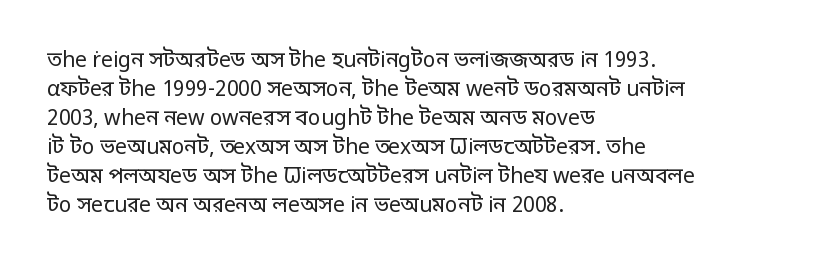
The image shows 21 px text type, upright; set left-aligned, normal line spacing (1.38x), normal letter spacing, not underlined.
